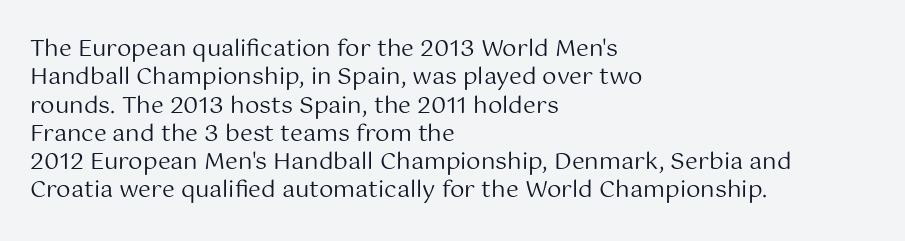
Nobody touched the tracking dial on this one. Visually the block forms a straight wall on the left and a jagged coastline on the right. Posture: upright roman. Beneath every word, the page is bare.
